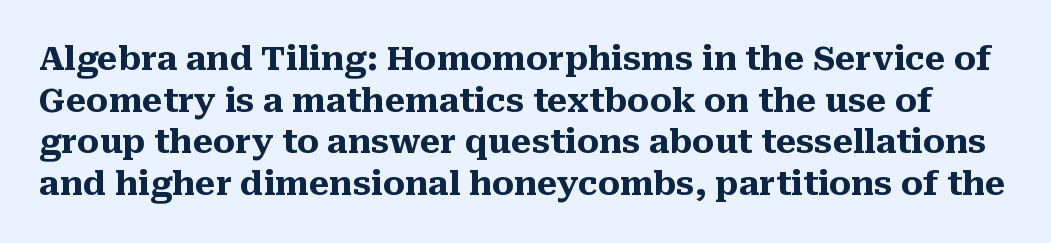
The image shows 33 px heavy serif type, upright; set normal line spacing (1.26x), normal letter spacing, not underlined; medium stroke contrast and a medium x-height.
